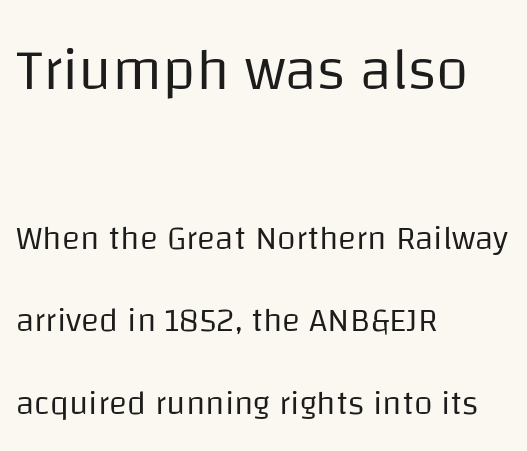
The image shows 59 px regular-weight sans-serif type, upright; set left-aligned, loose line spacing (2.43x), normal letter spacing, not underlined; the first (top) block is 1.74x larger; low stroke contrast and a large x-height.
